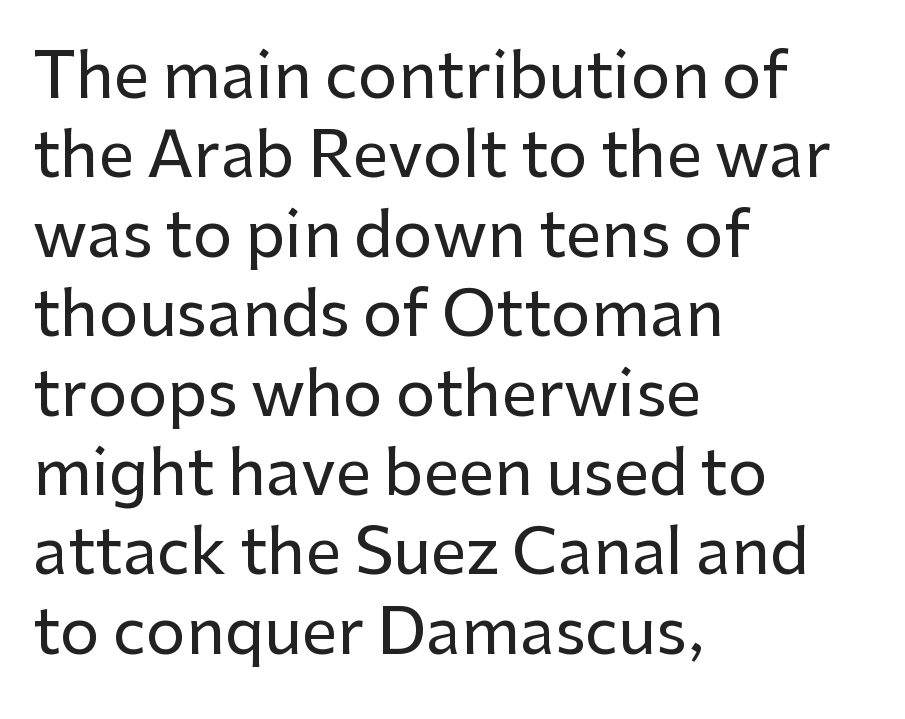
Descenders hang freely into open space. What kind of face is this? One without serifs — a sans. Upright lettering throughout. Letter spacing: default.
